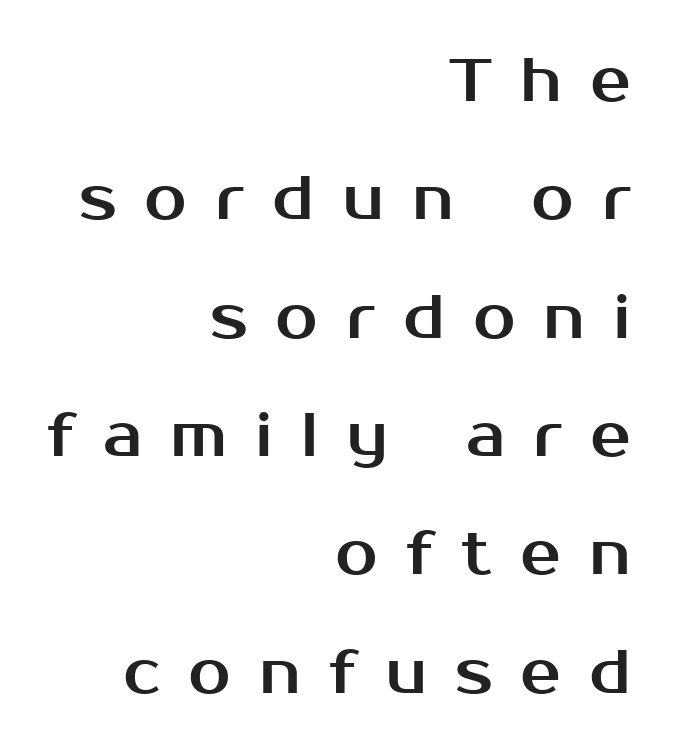
The image shows 61 px sans-serif type, upright; set right-aligned, loose line spacing (1.94x), unusually wide letter spacing (+0.46 em), not underlined; medium stroke contrast and a medium x-height.
